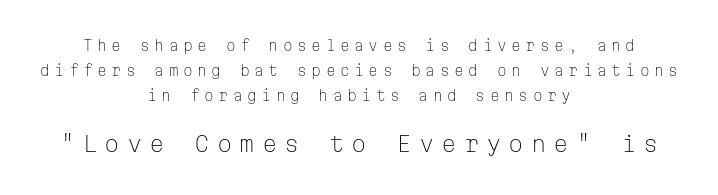
{"italic": "no", "bold": "no", "underline": "no", "align": "center", "line_spacing_ratio": 1.8, "letter_spacing": "wide", "letter_spacing_em": 0.32, "larger_block": "second", "size_ratio": 1.57, "glyph_px": 22}
